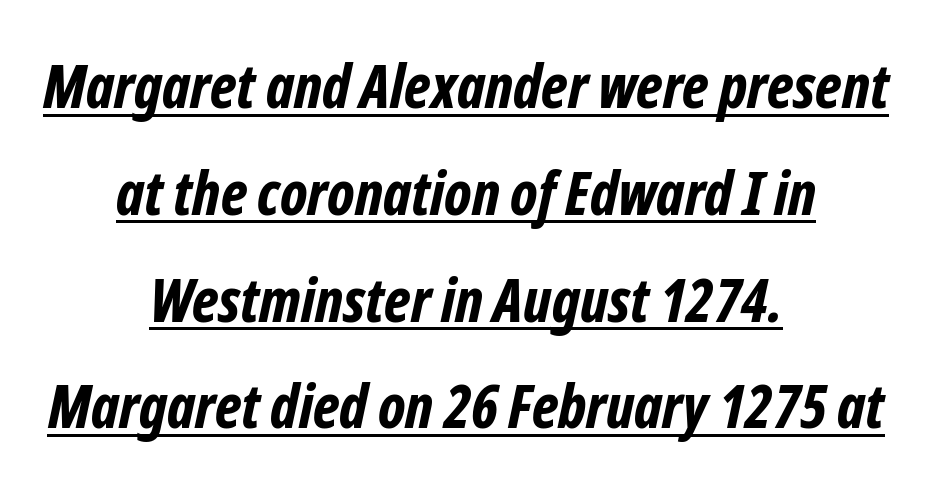
{"italic": "yes", "lean": "right", "slant_degrees": 12, "bold": "yes", "weight": "bold", "width": "condensed", "stroke_contrast": "low", "x_height": "medium", "monospaced": "no", "underline": "yes", "align": "center", "line_spacing_ratio": 1.78, "letter_spacing": "normal", "letter_spacing_em": 0.0, "glyph_px": 60}
